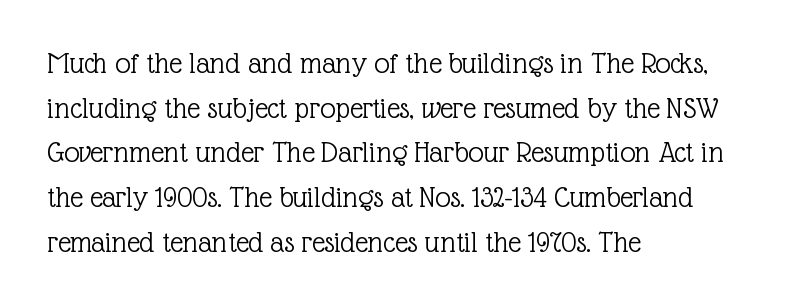
Looks like regular typesetting: each glyph gets only the width it needs. No letter is thick-stroked: the sample isn't bold. Is the block centered? No — it sits flush against the left margin. This block has exactly the height ordinary leading produces.
